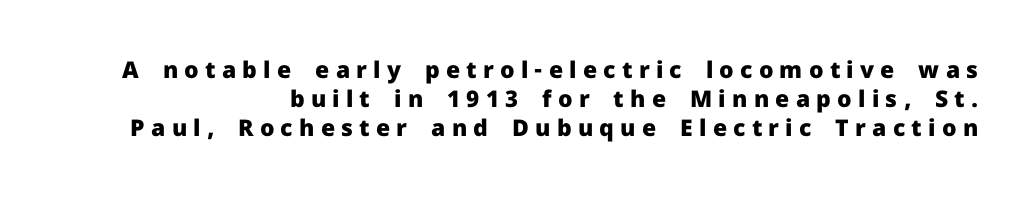
The image shows 23 px bold type, upright; set right-aligned, normal line spacing (1.26x), unusually wide letter spacing (+0.27 em), not underlined.
